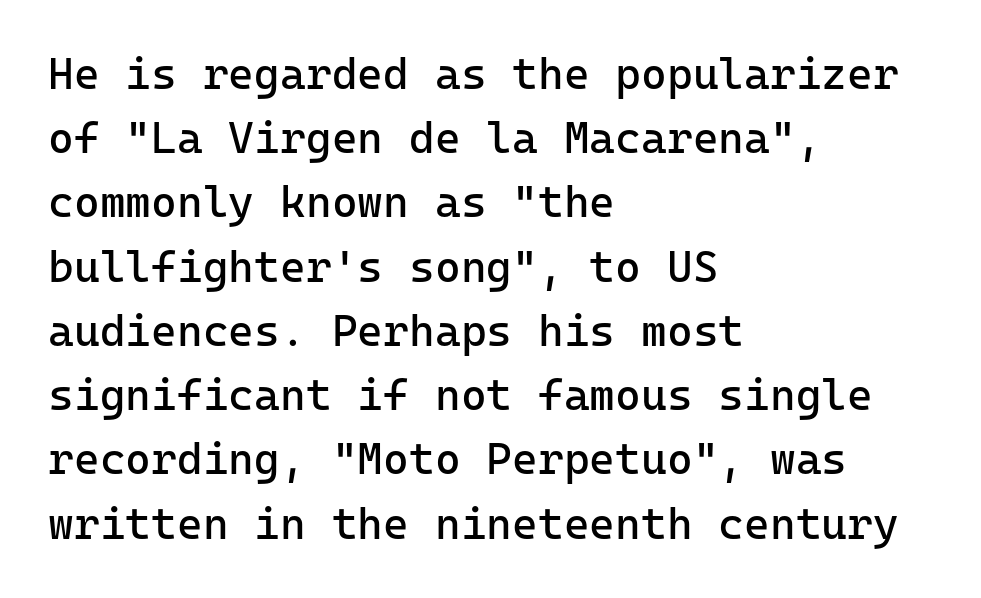
The image shows 44 px regular-weight sans-serif type, upright, monospaced; set left-aligned, normal line spacing (1.46x), normal letter spacing, not underlined; low stroke contrast and a medium x-height.
